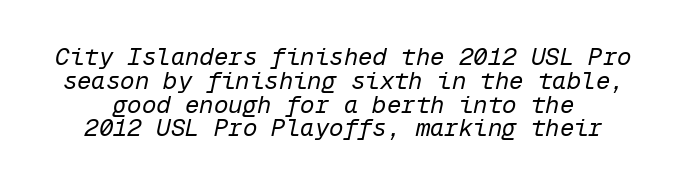
The image shows 24 px text type, italic (leaning right); set tight line spacing (0.99x), normal letter spacing, not underlined.
